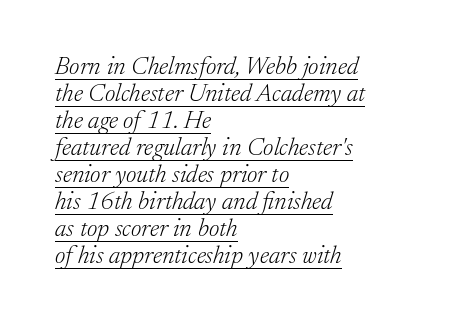
The lines are packed closely together with very little leading. Slanted lettering throughout. A rule runs beneath these lines of type. Layout note: lines flush left. The horizontal fit of the characters is conventional and even. Stroke mass is kept to a normal reading level or below.
